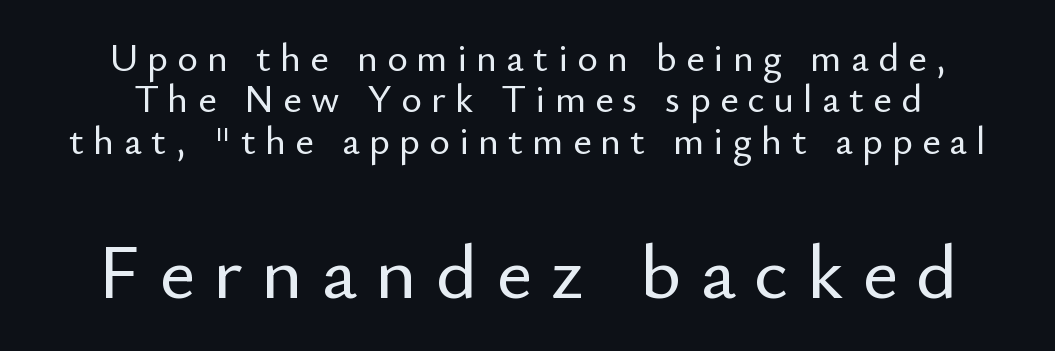
Visually, the bottom section dominates because its glyphs are scaled up. Descenders hang freely into open space. Do the characters align in a grid? No, the font is proportional. Ordinary non-slanted type is in use.
